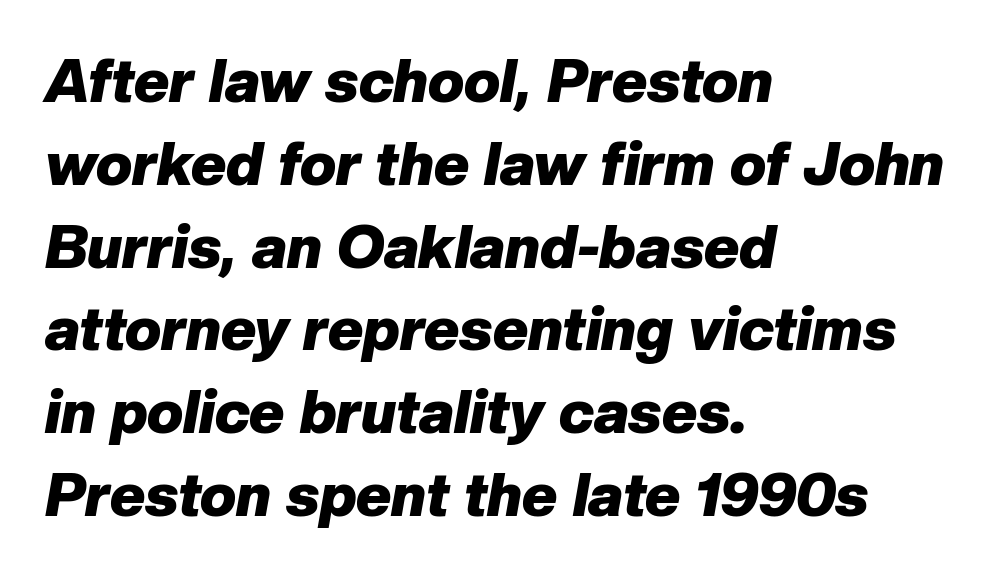
The image shows 60 px heavy type, italic (leaning right); set left-aligned, normal line spacing (1.38x), normal letter spacing, not underlined; low stroke contrast and a medium x-height.
